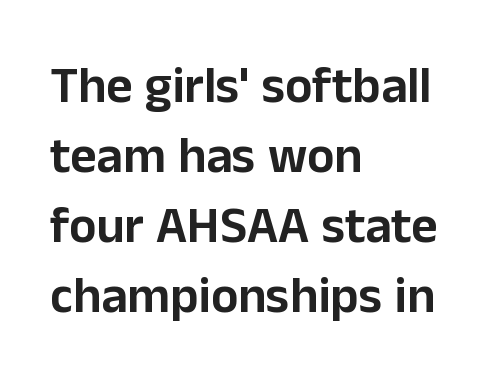
A normal amount of white space separates one row of letters from the next. The paragraph has a hard left edge and a soft right edge. Caption: standard tracking, unaltered. Style check: upright. The rendering uses natural spacing where letterforms have individual widths.
